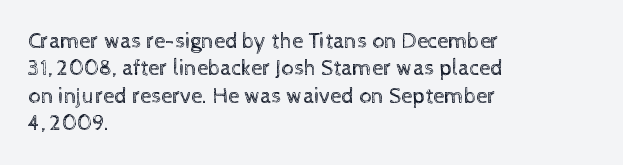
Rendered with straight, roman letterforms. Weight: not bold — regular or lighter. Words appear dense and cohesive because spacing is normal. Horizontal alignment here is leftward, the default for most running prose. A clean baseline with only descenders dipping below it.
